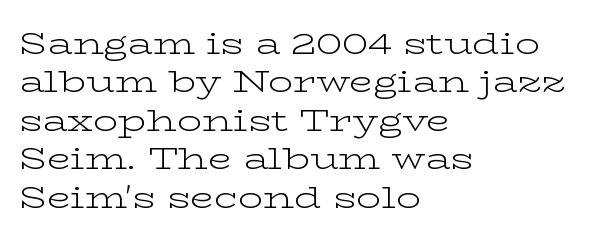
Q: Is the text bold? A: No.
Q: Is the text italic (slanted)? A: No, it is upright.
Q: Is the typeface a serif or a sans-serif typeface? A: Serif.
Q: Is the text underlined? A: No.
Q: How is the paragraph aligned? A: Left-aligned.
Q: Is the spacing between letters normal or unusually wide? A: Normal.
Q: Width (condensed, normal, or wide)? A: Wide.
Q: Stroke contrast? A: Low.
Q: x-height? A: Medium.
Q: Monospaced? A: No.
